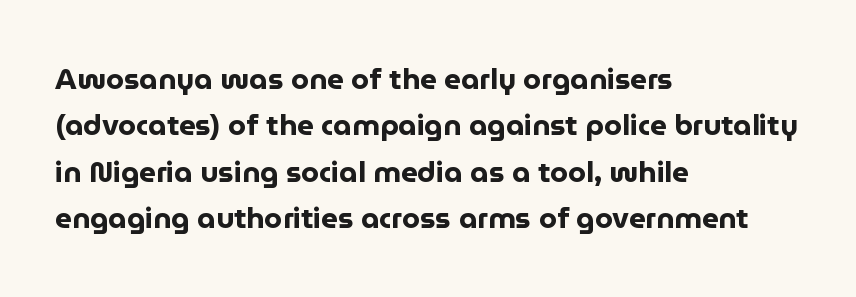
The image shows 29 px bold sans-serif type, upright; set left-aligned, normal line spacing (1.6x), normal letter spacing, not underlined; low stroke contrast and a medium x-height.
